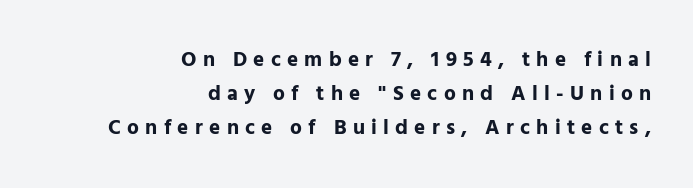
Bare-footed words on every line. Italic? Not at all — the glyphs are vertical. Quick note: interline space is typical. Letter spacing: wide.
